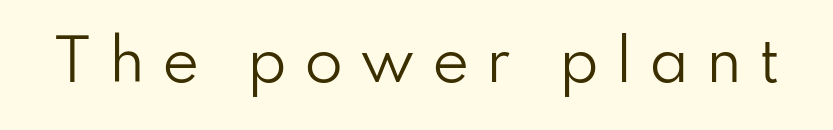
Q: Is the text bold? A: No.
Q: Is the text italic (slanted)? A: No, it is upright.
Q: Is the typeface a serif or a sans-serif typeface? A: Sans-serif.
Q: Is the text underlined? A: No.
Q: Is the spacing between letters normal or unusually wide? A: Unusually wide.
Q: Width (condensed, normal, or wide)? A: Normal.
Q: Stroke contrast? A: Low.
Q: x-height? A: Small.
Q: Monospaced? A: No.
